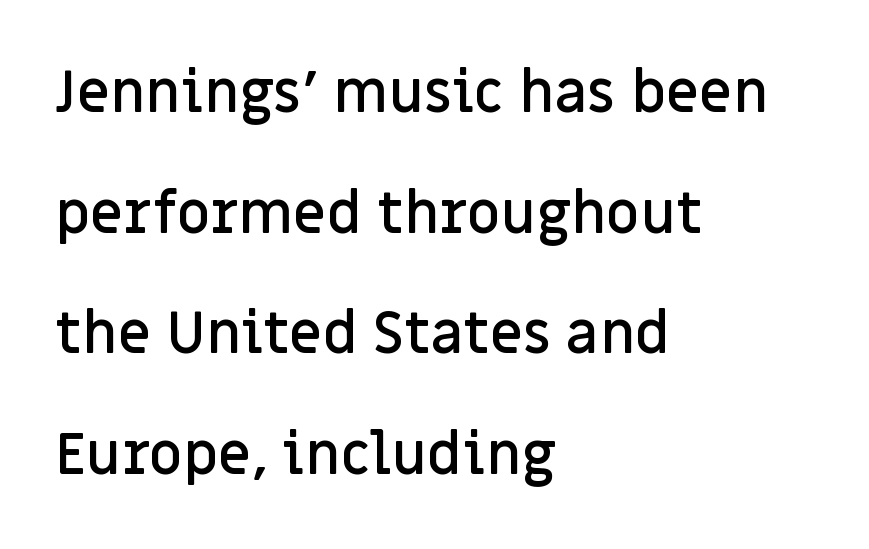
Q: Is the text bold? A: Semi-bold.
Q: Is the text italic (slanted)? A: No, it is upright.
Q: Is the typeface a serif or a sans-serif typeface? A: Sans-serif.
Q: Is the text underlined? A: No.
Q: How is the paragraph aligned? A: Left-aligned.
Q: Is the spacing between letters normal or unusually wide? A: Normal.
Q: Is the spacing between lines tight, normal or loose? A: Loose.
Q: Width (condensed, normal, or wide)? A: Normal.
Q: Stroke contrast? A: Low.
Q: x-height? A: Large.
Q: Monospaced? A: No.
